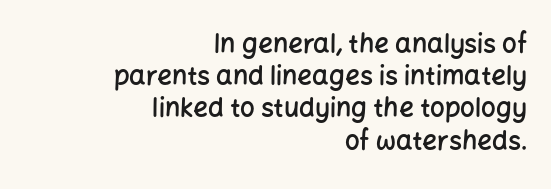
Letter spacing: default. The rendering uses a semibold face; strokes are thickened but not to full bold. Underline: absent. In CSS terms this would be text-align: right. The letters stand straight up with perfectly vertical stems.
